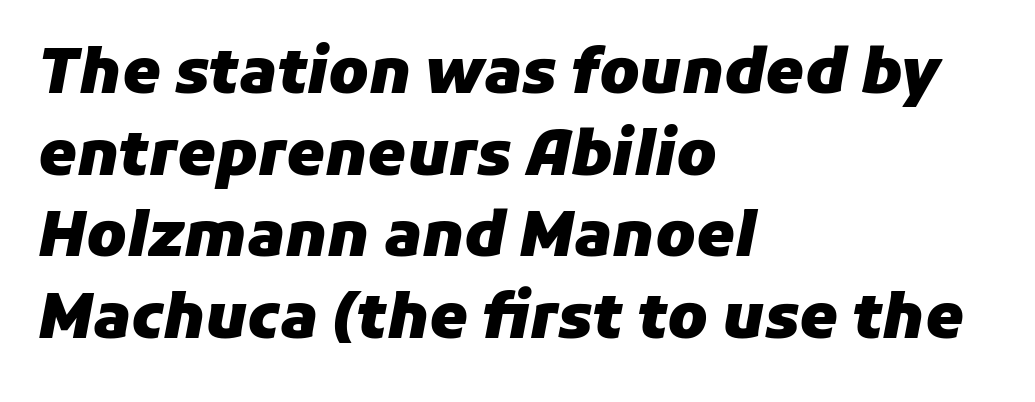
{"italic": "yes", "lean": "right", "slant_degrees": 11, "bold": "yes", "weight": "heavy", "width": "normal", "stroke_contrast": "low", "x_height": "medium", "monospaced": "no", "underline": "no", "align": "left", "line_spacing": "normal", "line_spacing_ratio": 1.34, "letter_spacing": "normal", "letter_spacing_em": 0.0, "glyph_px": 61}
